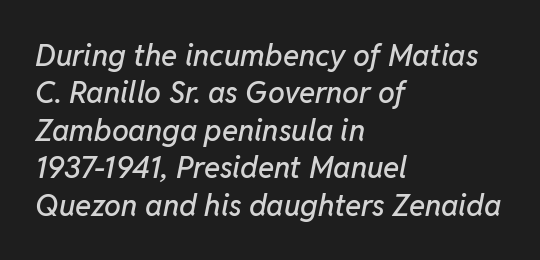
Q: Is the text italic (slanted)? A: Yes, it leans right by about 11 degrees.
Q: Is the text underlined? A: No.
Q: How is the paragraph aligned? A: Left-aligned.
Q: Is the spacing between letters normal or unusually wide? A: Normal.
Q: Is the spacing between lines tight, normal or loose? A: Normal.
Q: Width (condensed, normal, or wide)? A: Normal.
Q: Stroke contrast? A: Low.
Q: x-height? A: Medium.
Q: Monospaced? A: No.
